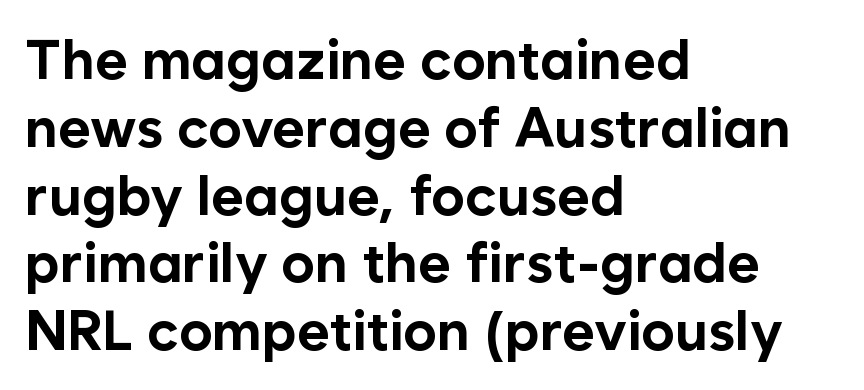
{"serif": "no", "italic": "no", "bold": "yes", "weight": "bold", "width": "normal", "stroke_contrast": "low", "x_height": "medium", "monospaced": "no", "underline": "no", "align": "left", "line_spacing_ratio": 1.21, "letter_spacing": "normal", "letter_spacing_em": 0.0, "glyph_px": 56}
